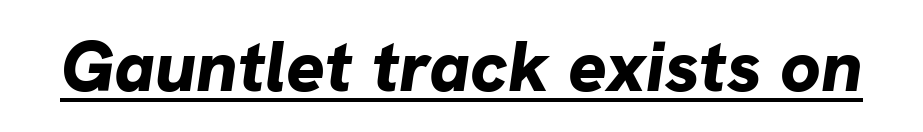
The image shows 72 px bold type, italic (leaning right); set normal letter spacing, underlined; low stroke contrast and a medium x-height.
